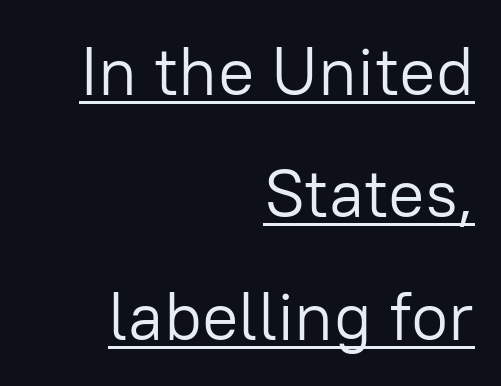
{"serif": "no", "italic": "no", "bold": "no", "weight": "light", "width": "normal", "stroke_contrast": "low", "x_height": "medium", "monospaced": "no", "underline": "yes", "align": "right", "line_spacing_ratio": 1.8, "letter_spacing": "normal", "letter_spacing_em": 0.0, "glyph_px": 68}
